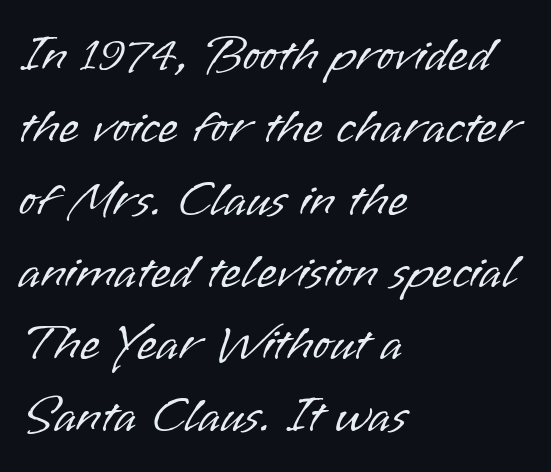
The image shows 52 px light sans-serif type; set left-aligned, normal line spacing (1.39x), normal letter spacing, not underlined; low stroke contrast and a small x-height.
